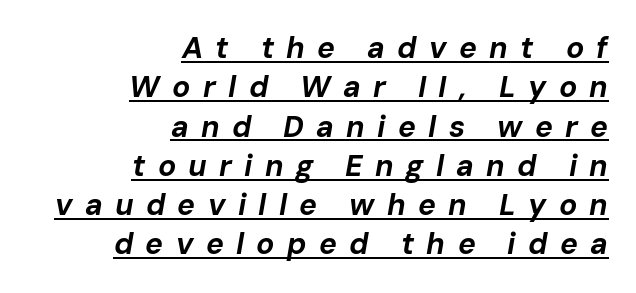
{"italic": "yes", "lean": "right", "slant_degrees": 10, "bold": "yes", "weight": "bold", "width": "normal", "stroke_contrast": "low", "x_height": "medium", "monospaced": "no", "underline": "yes", "align": "right", "line_spacing": "normal", "line_spacing_ratio": 1.31, "letter_spacing": "wide", "letter_spacing_em": 0.41, "glyph_px": 30}
